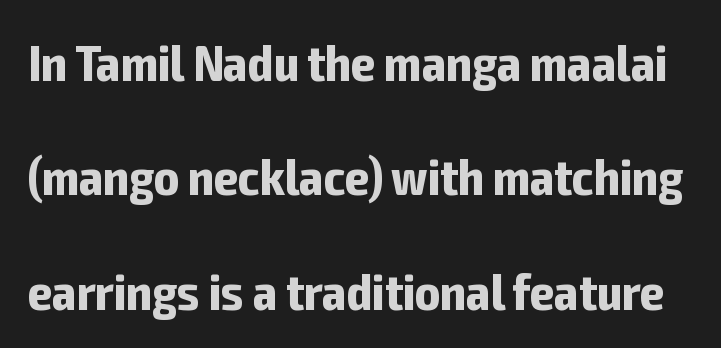
{"serif": "no", "italic": "no", "bold": "yes", "weight": "bold", "width": "condensed", "stroke_contrast": "low", "x_height": "medium", "monospaced": "no", "underline": "no", "line_spacing": "loose", "line_spacing_ratio": 2.2, "letter_spacing": "normal", "letter_spacing_em": 0.0, "glyph_px": 52}
